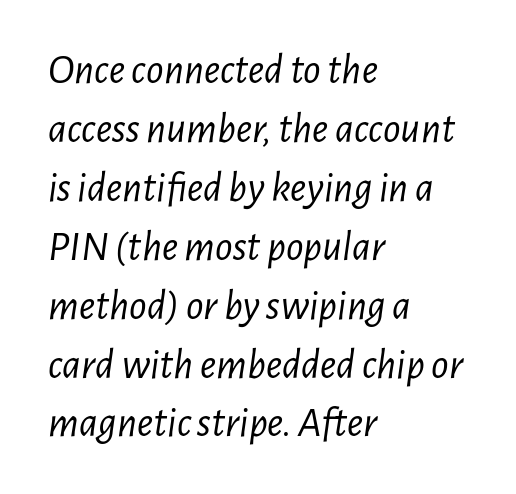
Q: Is the text bold? A: No.
Q: Is the text italic (slanted)? A: Yes, it leans right by about 7 degrees.
Q: Is the text underlined? A: No.
Q: How is the paragraph aligned? A: Left-aligned.
Q: Is the spacing between letters normal or unusually wide? A: Normal.
Q: Is the spacing between lines tight, normal or loose? A: Normal.
Q: Width (condensed, normal, or wide)? A: Condensed.
Q: Stroke contrast? A: Low.
Q: x-height? A: Medium.
Q: Monospaced? A: No.
